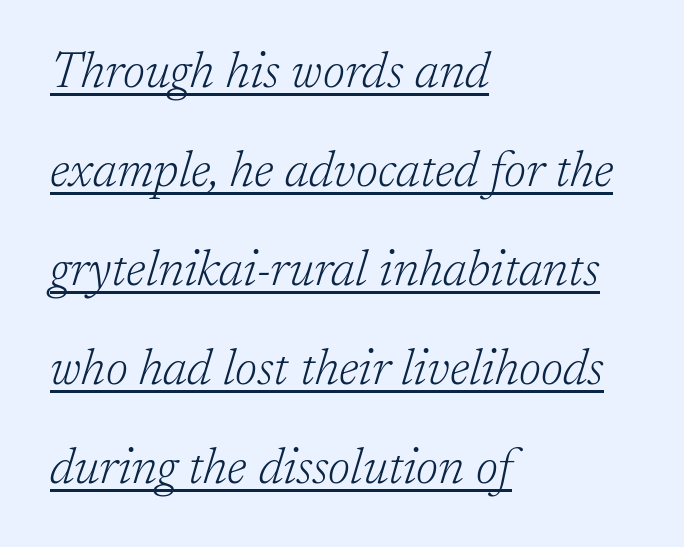
The image shows 50 px light serif type, italic (leaning right); set left-aligned, loose line spacing (1.98x), normal letter spacing, underlined; low stroke contrast and a medium x-height.
